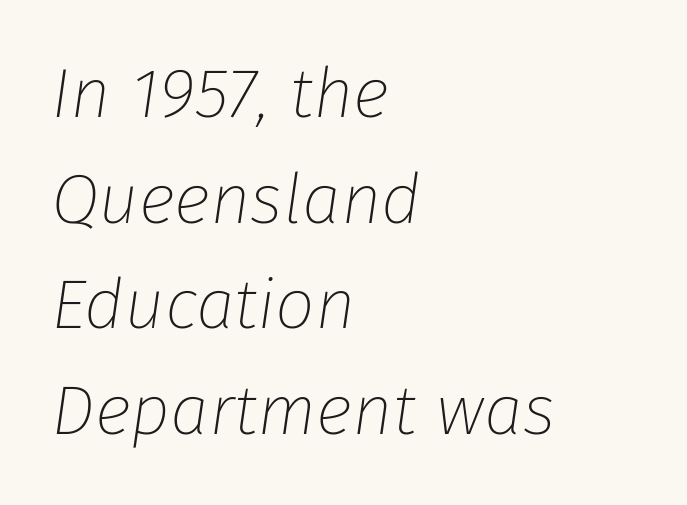
Q: Is the text bold? A: No.
Q: Is the text italic (slanted)? A: Yes, it leans right by about 8 degrees.
Q: Is the text underlined? A: No.
Q: How is the paragraph aligned? A: Left-aligned.
Q: Is the spacing between letters normal or unusually wide? A: Normal.
Q: Is the spacing between lines tight, normal or loose? A: Normal.
Q: Width (condensed, normal, or wide)? A: Normal.
Q: Stroke contrast? A: Low.
Q: x-height? A: Medium.
Q: Monospaced? A: No.
